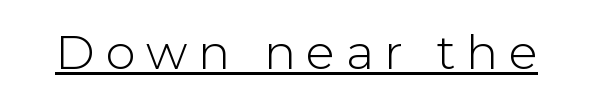
{"serif": "no", "italic": "no", "bold": "no", "weight": "light", "width": "normal", "stroke_contrast": "low", "x_height": "medium", "monospaced": "no", "underline": "yes", "letter_spacing": "wide", "letter_spacing_em": 0.22, "glyph_px": 48}
